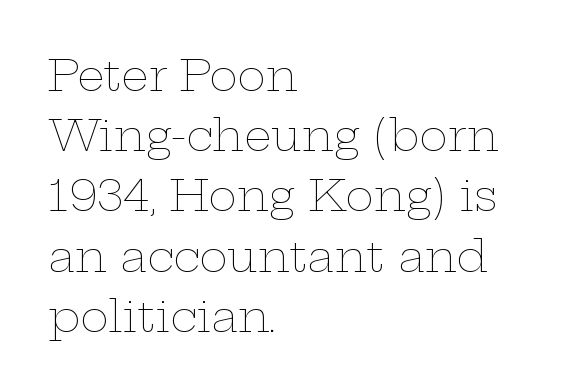
{"italic": "no", "bold": "no", "weight": "thin", "width": "wide", "stroke_contrast": "low", "x_height": "medium", "monospaced": "no", "underline": "no", "align": "left", "line_spacing": "normal", "line_spacing_ratio": 1.4, "letter_spacing": "normal", "letter_spacing_em": 0.0, "glyph_px": 43}
